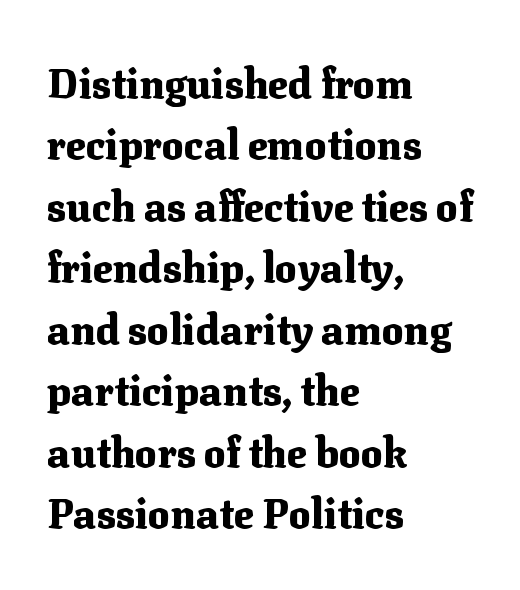
{"serif": "yes", "italic": "no", "bold": "yes", "weight": "heavy", "width": "normal", "stroke_contrast": "medium", "x_height": "medium", "monospaced": "no", "underline": "no", "align": "left", "line_spacing": "normal", "line_spacing_ratio": 1.5, "letter_spacing": "normal", "letter_spacing_em": 0.0, "glyph_px": 41}
